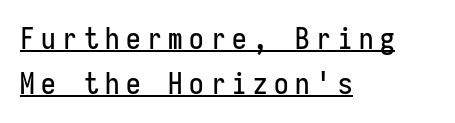
The typeface chosen for these lines omits serifs. Do the characters align in a grid? Yes, the font is monospaced. Underlined type. The lettering holds an erect, upright posture throughout.
